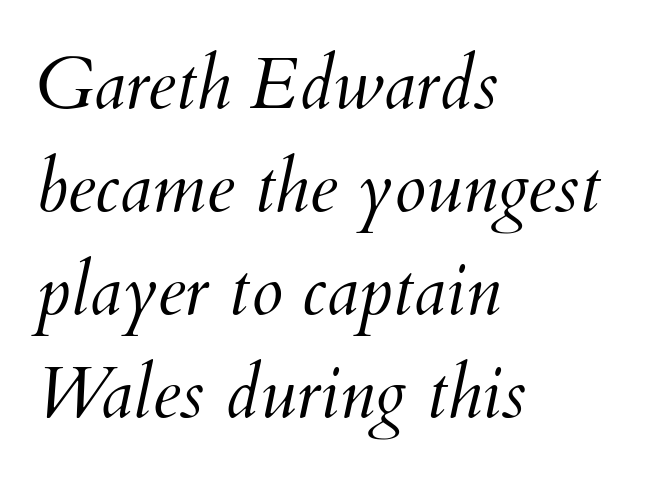
Q: Is the text bold? A: No.
Q: Is the text italic (slanted)? A: Yes, it leans right by about 12 degrees.
Q: Is the text underlined? A: No.
Q: How is the paragraph aligned? A: Left-aligned.
Q: Is the spacing between letters normal or unusually wide? A: Normal.
Q: Is the spacing between lines tight, normal or loose? A: Normal.
Q: Width (condensed, normal, or wide)? A: Normal.
Q: Stroke contrast? A: Medium.
Q: x-height? A: Small.
Q: Monospaced? A: No.
